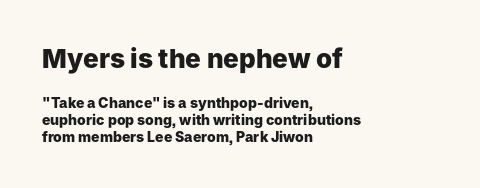
The image shows 26 px bold type, upright; set left-aligned, line spacing 1.2x, normal letter spacing, not underlined; the first (top) block is 1.86x larger.
